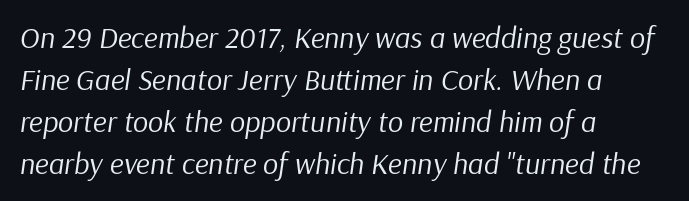
The image shows 30 px regular-weight type, italic (leaning right); set left-aligned, normal line spacing (1.4x), normal letter spacing, not underlined; low stroke contrast and a medium x-height.
